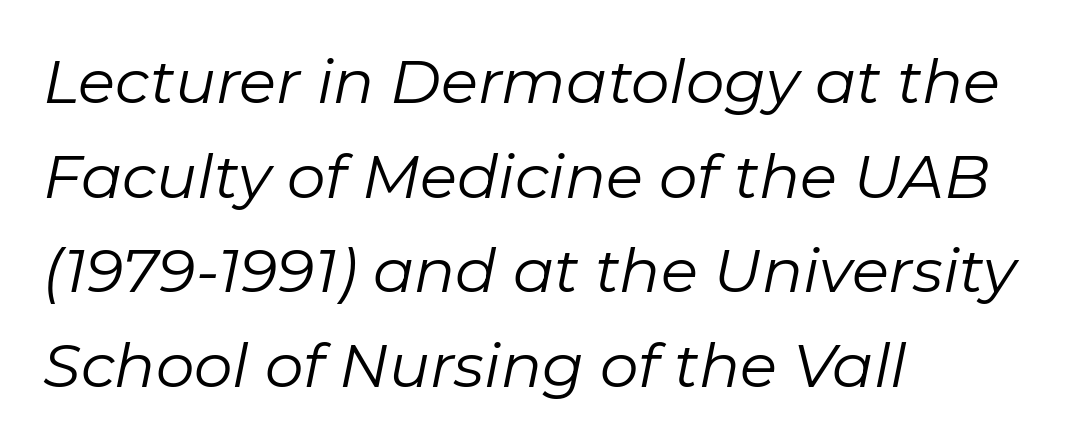
Q: Is the text bold? A: No.
Q: Is the text italic (slanted)? A: Yes, it leans right by about 11 degrees.
Q: Is the text underlined? A: No.
Q: How is the paragraph aligned? A: Left-aligned.
Q: Is the spacing between letters normal or unusually wide? A: Normal.
Q: Is the spacing between lines tight, normal or loose? A: Normal.
Q: Width (condensed, normal, or wide)? A: Normal.
Q: Stroke contrast? A: Low.
Q: x-height? A: Medium.
Q: Monospaced? A: No.
